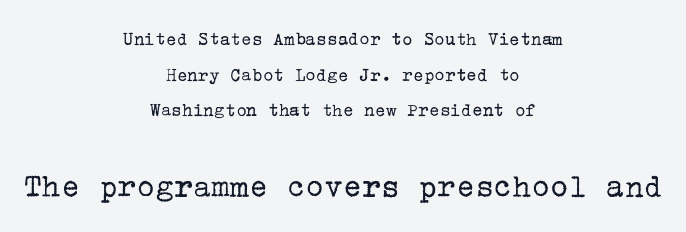
Posture: vertical. The face used here is seriffed, in the tradition of book romans. The second block has been scaled up relative to the first. The letterforms sit shoulder to shoulder at normal distance.
